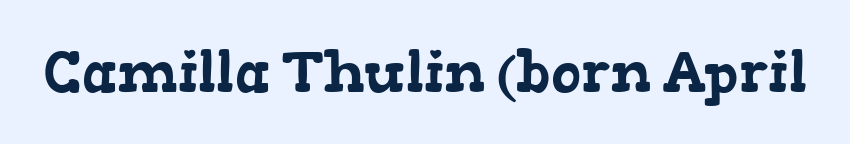
The image shows 57 px wide serif type; set normal letter spacing, not underlined; low stroke contrast and a medium x-height.
